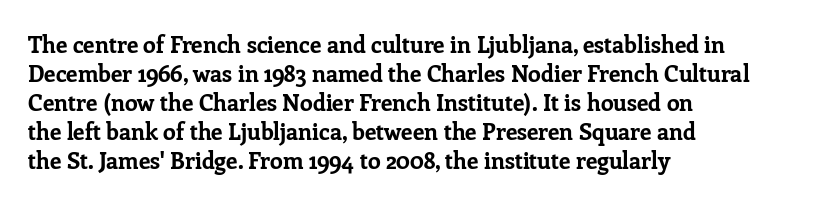
Q: Is the text bold? A: Yes.
Q: Is the text italic (slanted)? A: No, it is upright.
Q: Is the text underlined? A: No.
Q: How is the paragraph aligned? A: Left-aligned.
Q: Is the spacing between letters normal or unusually wide? A: Normal.
Q: Is the spacing between lines tight, normal or loose? A: Normal.
